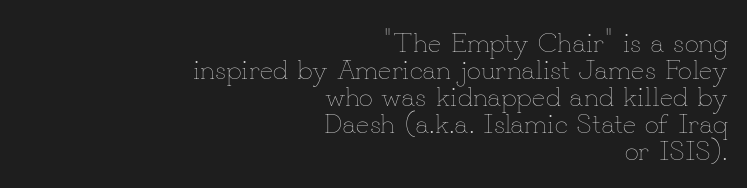
{"italic": "no", "bold": "no", "weight": "thin", "width": "normal", "stroke_contrast": "low", "x_height": "small", "monospaced": "no", "underline": "no", "align": "right", "line_spacing": "tight", "line_spacing_ratio": 0.96, "letter_spacing": "normal", "letter_spacing_em": 0.0, "glyph_px": 28}
